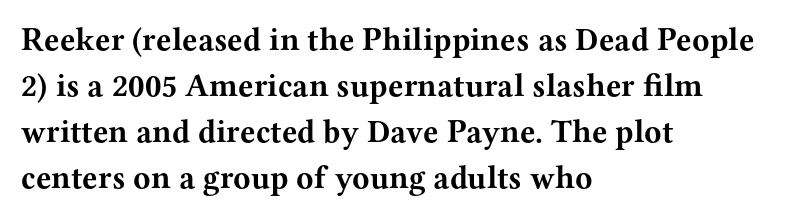
The image shows 32 px bold, wide serif type, upright; set left-aligned, normal line spacing (1.44x), normal letter spacing, not underlined; medium stroke contrast and a medium x-height.
